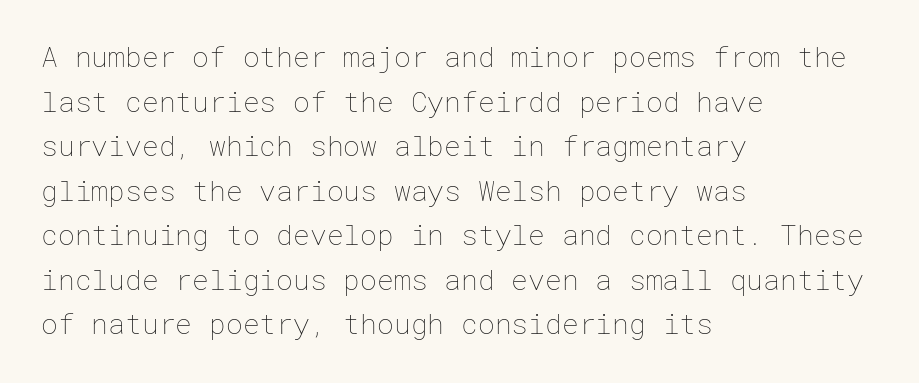
A light-to-regular cut is what we see here. The letters stand straight up with perfectly vertical stems. The block of text has a typical density, with ordinary space between rows. The area under the type is left untouched.
